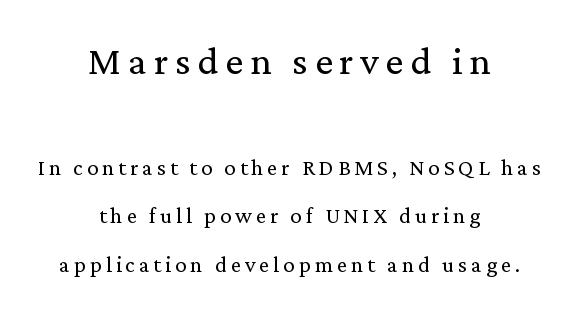
Q: Is the text bold? A: No.
Q: Is the text italic (slanted)? A: No, it is upright.
Q: Is the typeface a serif or a sans-serif typeface? A: Serif.
Q: Is the text underlined? A: No.
Q: How is the paragraph aligned? A: Centered.
Q: Is the spacing between lines tight, normal or loose? A: Loose.
Q: Which block of text is set in a larger size, the first (top) or the second (bottom)? A: The first (top) one.
Q: Width (condensed, normal, or wide)? A: Normal.
Q: Stroke contrast? A: Low.
Q: x-height? A: Medium.
Q: Monospaced? A: No.
